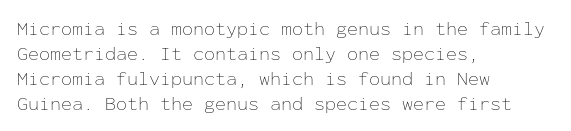
Q: Is the text bold? A: No.
Q: Is the text italic (slanted)? A: No, it is upright.
Q: Is the text underlined? A: No.
Q: How is the paragraph aligned? A: Left-aligned.
Q: Is the spacing between letters normal or unusually wide? A: Normal.
Q: Is the spacing between lines tight, normal or loose? A: Normal.
